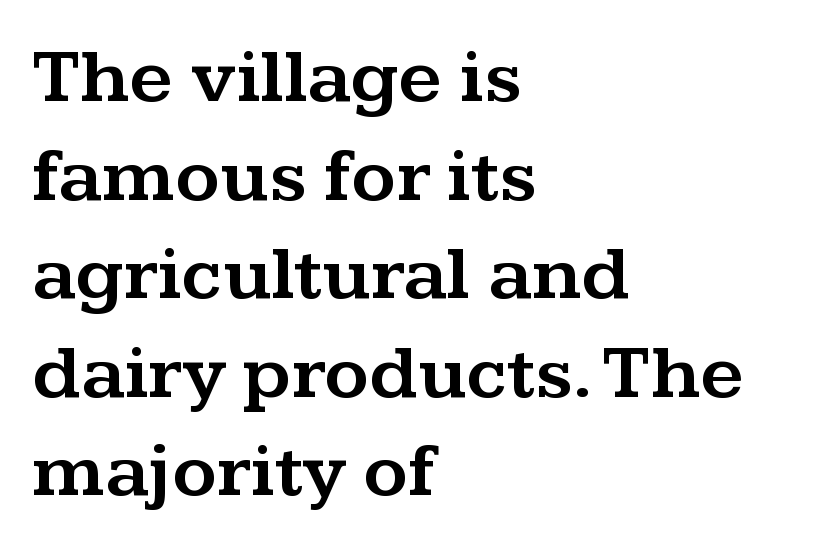
Q: Is the text italic (slanted)? A: No, it is upright.
Q: Is the typeface a serif or a sans-serif typeface? A: Serif.
Q: Is the text underlined? A: No.
Q: How is the paragraph aligned? A: Left-aligned.
Q: Is the spacing between letters normal or unusually wide? A: Normal.
Q: Is the spacing between lines tight, normal or loose? A: Normal.
Q: Width (condensed, normal, or wide)? A: Wide.
Q: Stroke contrast? A: Medium.
Q: x-height? A: Medium.
Q: Monospaced? A: No.
